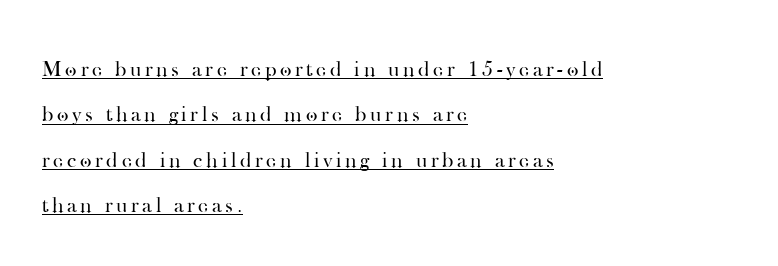
Every word sits above its own underline. The passage is arranged the way most books set body copy — flush left. The face looks like a standard text weight, possibly lighter. Italic? Not at all — the glyphs are vertical. The line-height multiplier appears high, well above default.
